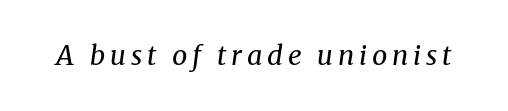
{"italic": "yes", "lean": "right", "slant_degrees": 8, "bold": "no", "underline": "no", "glyph_px": 27}
